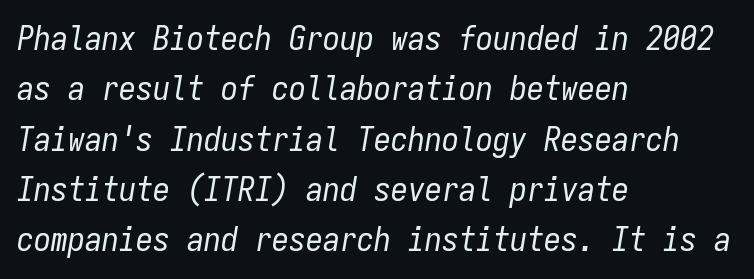
The space beneath each line is pristine and unruled. The rendering keeps characters at their native spacing. Is the block centered? No — it sits flush against the left margin. Regarding leading, the lines here are spaced in the standard way. Summary of weight: not heavy and not bold. Yep, that's italic — everything's leaning.
